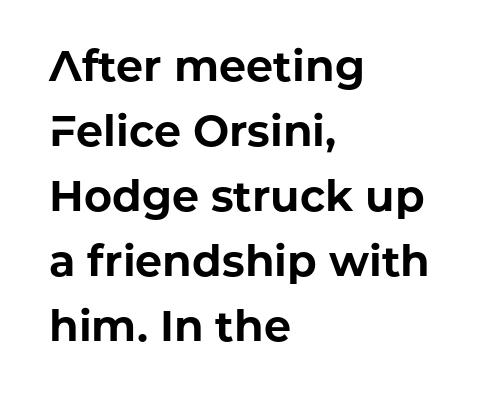
A clean baseline with only descenders dipping below it. Compared with typical body copy, the letter spacing here is the same. I'd describe the lettering as bold — thick and assertive. Horizontal bands of white between lines are of average thickness. One-word summary of the alignment: left. It's the straight-up-and-down kind of type.
